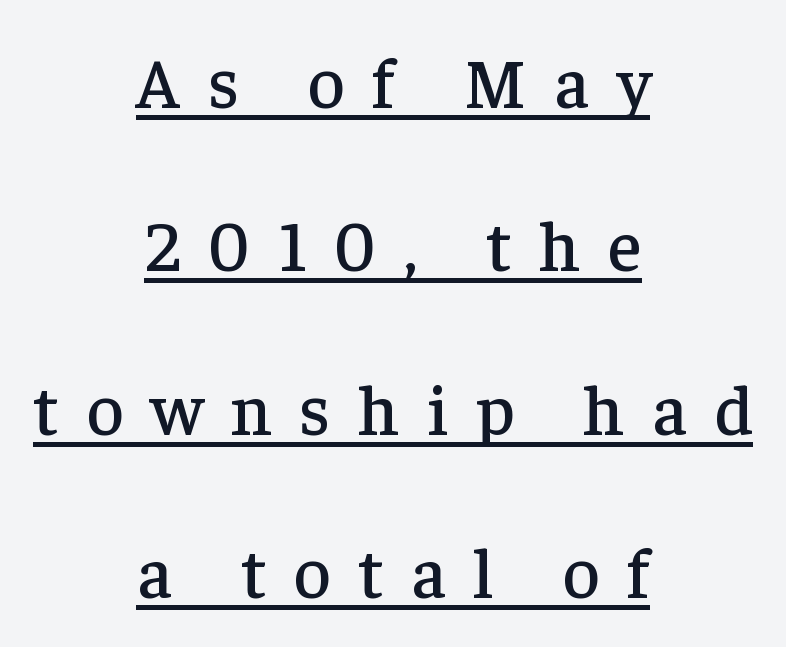
The image shows 71 px serif type, upright; set centered, loose line spacing (2.3x), unusually wide letter spacing (+0.39 em), underlined; low stroke contrast and a medium x-height.
